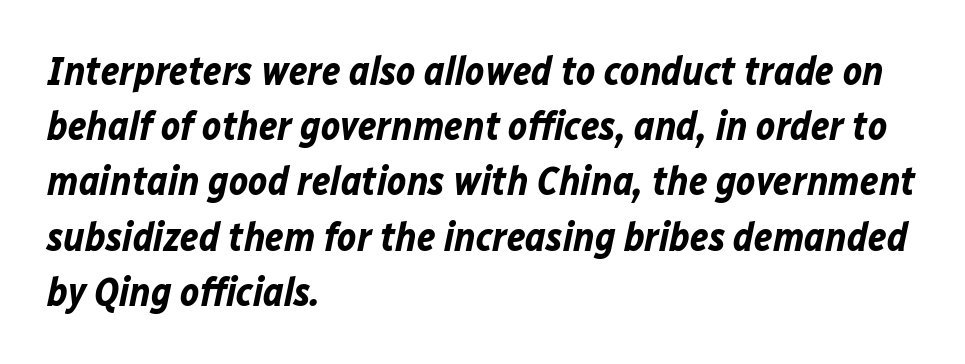
Q: Is the text bold? A: Yes.
Q: Is the text italic (slanted)? A: Yes, it leans right by about 12 degrees.
Q: Is the text underlined? A: No.
Q: How is the paragraph aligned? A: Left-aligned.
Q: Is the spacing between letters normal or unusually wide? A: Normal.
Q: Is the spacing between lines tight, normal or loose? A: Normal.
Q: Width (condensed, normal, or wide)? A: Normal.
Q: Stroke contrast? A: Low.
Q: x-height? A: Medium.
Q: Monospaced? A: No.
